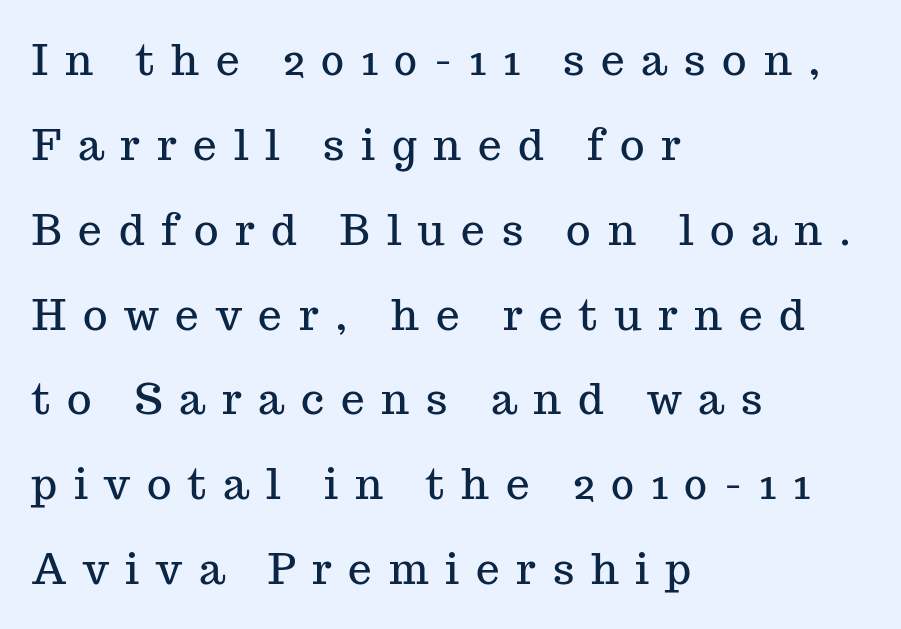
Is the letter spacing exaggerated? Yes — the characters are pushed far apart. The passage shown stacks its lines with a broad gap. The rendering uses natural spacing where letterforms have individual widths. These lines stack with their left ends in a neat column. The letters stand upright; this is a roman face. Font category for this specimen: serif.
